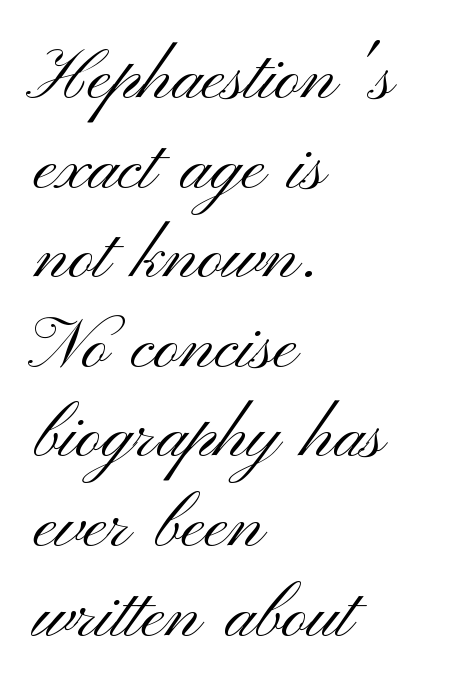
The block of text has a typical density, with ordinary space between rows. Unmarked baselines from the first word to the last. Does the copy run flush right? No — it runs flush left. Weight: in the light-to-regular range.
